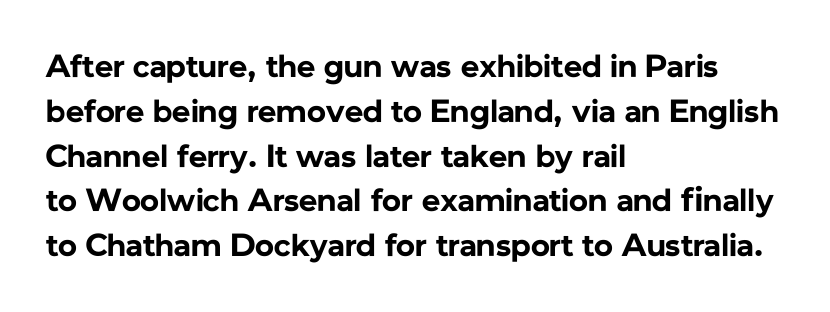
{"serif": "no", "italic": "no", "bold": "yes", "weight": "bold", "width": "normal", "stroke_contrast": "low", "x_height": "medium", "monospaced": "no", "underline": "no", "align": "left", "line_spacing": "normal", "line_spacing_ratio": 1.4, "letter_spacing": "normal", "letter_spacing_em": 0.0, "glyph_px": 32}
